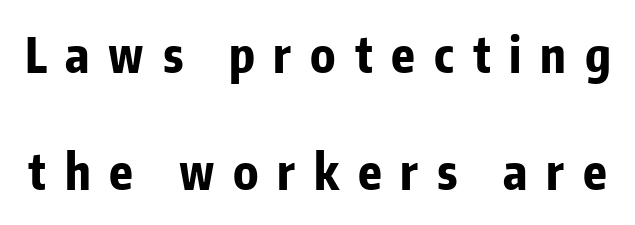
Q: Is the text bold? A: Yes.
Q: Is the text italic (slanted)? A: No, it is upright.
Q: Is the typeface a serif or a sans-serif typeface? A: Sans-serif.
Q: Is the text underlined? A: No.
Q: Is the spacing between letters normal or unusually wide? A: Unusually wide.
Q: Is the spacing between lines tight, normal or loose? A: Loose.
Q: Width (condensed, normal, or wide)? A: Condensed.
Q: Stroke contrast? A: Low.
Q: x-height? A: Medium.
Q: Monospaced? A: No.
